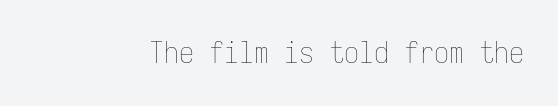
A typesetter would call this monospace, since all characters share one set width. Tall strokes in this sample are plumb rather than angled. Anything drawn beneath the words? Only blank space. Compared with a typical body face, this is equally light or lighter still. Characters follow at the spacing the type designer built in.
